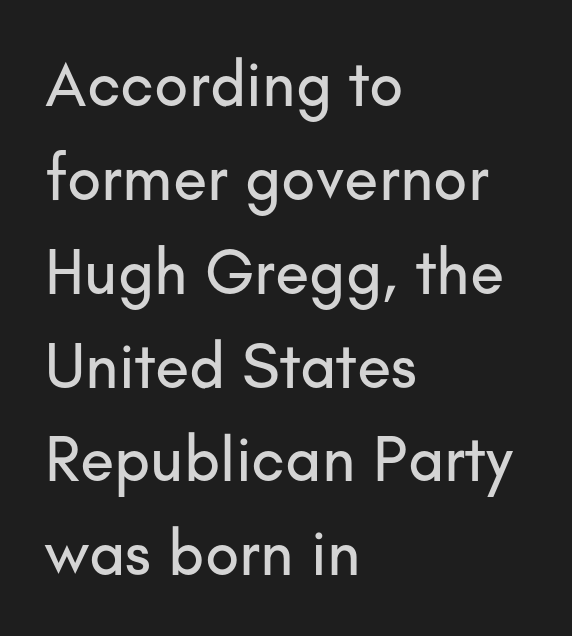
{"serif": "no", "italic": "no", "width": "normal", "stroke_contrast": "low", "x_height": "small", "monospaced": "no", "underline": "no", "align": "left", "line_spacing": "normal", "line_spacing_ratio": 1.49, "letter_spacing": "normal", "letter_spacing_em": 0.0, "glyph_px": 63}
